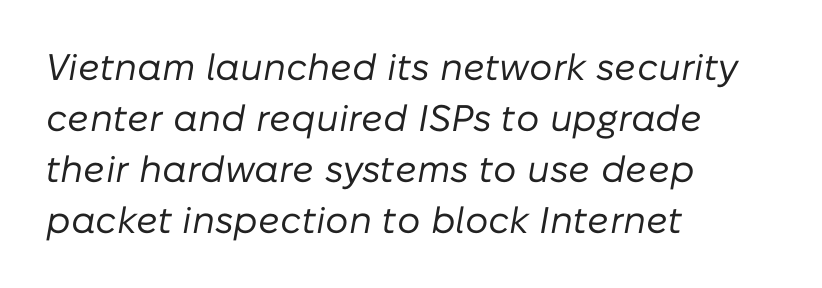
Q: Is the text bold? A: No.
Q: Is the text italic (slanted)? A: Yes, it leans right by about 10 degrees.
Q: Is the text underlined? A: No.
Q: How is the paragraph aligned? A: Left-aligned.
Q: Is the spacing between letters normal or unusually wide? A: Normal.
Q: Is the spacing between lines tight, normal or loose? A: Normal.
Q: Width (condensed, normal, or wide)? A: Normal.
Q: Stroke contrast? A: Low.
Q: x-height? A: Medium.
Q: Monospaced? A: No.
